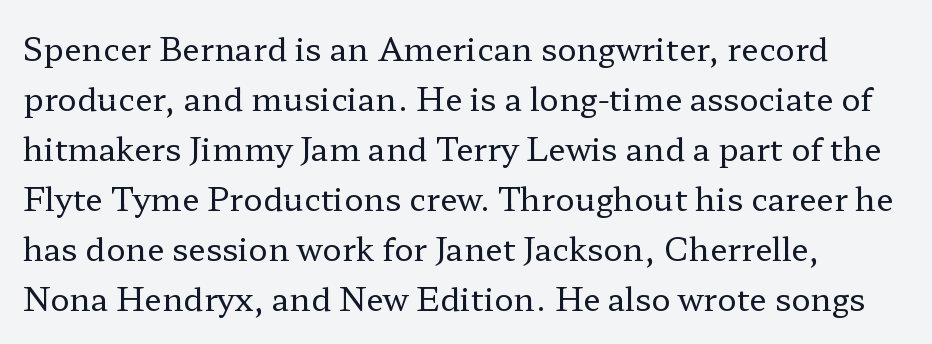
Q: Is the text bold? A: No.
Q: Is the text italic (slanted)? A: No, it is upright.
Q: Is the typeface a serif or a sans-serif typeface? A: Serif.
Q: Is the text underlined? A: No.
Q: How is the paragraph aligned? A: Left-aligned.
Q: Is the spacing between letters normal or unusually wide? A: Normal.
Q: Is the spacing between lines tight, normal or loose? A: Normal.
Q: Width (condensed, normal, or wide)? A: Wide.
Q: Stroke contrast? A: Low.
Q: x-height? A: Medium.
Q: Monospaced? A: No.
